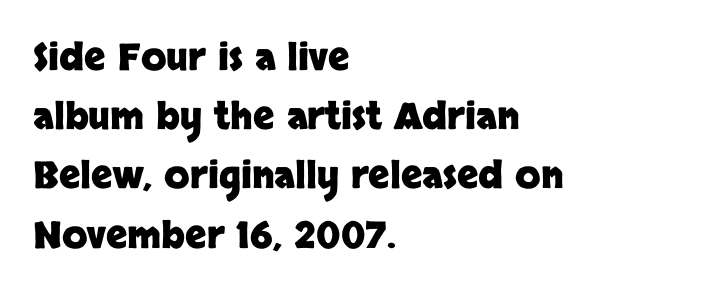
Q: Is the text bold? A: Yes.
Q: Is the text italic (slanted)? A: No, it is upright.
Q: Is the typeface a serif or a sans-serif typeface? A: Sans-serif.
Q: Is the text underlined? A: No.
Q: How is the paragraph aligned? A: Left-aligned.
Q: Is the spacing between letters normal or unusually wide? A: Normal.
Q: Is the spacing between lines tight, normal or loose? A: Normal.
Q: Width (condensed, normal, or wide)? A: Normal.
Q: Stroke contrast? A: Low.
Q: x-height? A: Large.
Q: Monospaced? A: No.
